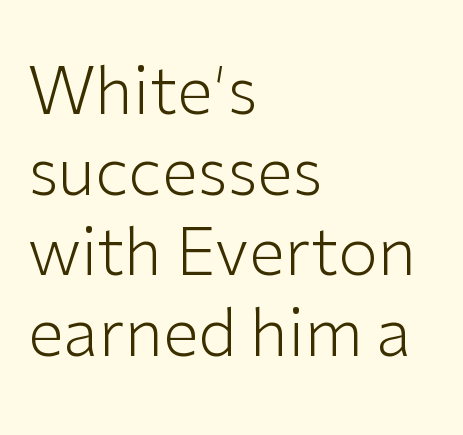
Q: Is the text bold? A: No.
Q: Is the text italic (slanted)? A: No, it is upright.
Q: Is the typeface a serif or a sans-serif typeface? A: Sans-serif.
Q: Is the text underlined? A: No.
Q: How is the paragraph aligned? A: Left-aligned.
Q: Is the spacing between letters normal or unusually wide? A: Normal.
Q: Width (condensed, normal, or wide)? A: Normal.
Q: Stroke contrast? A: Low.
Q: x-height? A: Medium.
Q: Monospaced? A: No.
